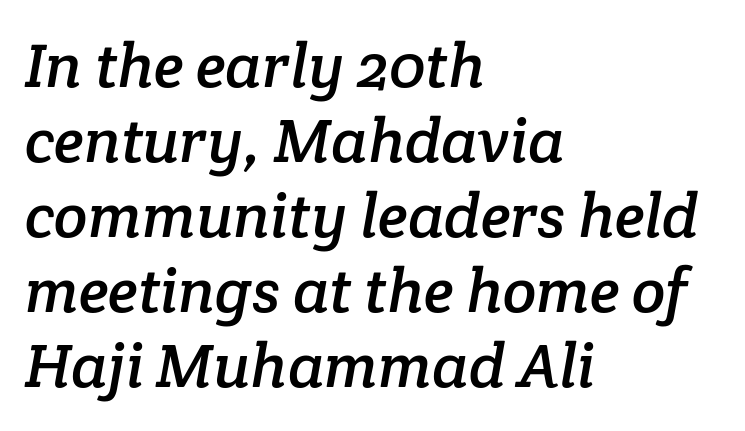
Q: Is the typeface a serif or a sans-serif typeface? A: Serif.
Q: Is the text underlined? A: No.
Q: How is the paragraph aligned? A: Left-aligned.
Q: Is the spacing between letters normal or unusually wide? A: Normal.
Q: Width (condensed, normal, or wide)? A: Normal.
Q: Stroke contrast? A: Low.
Q: x-height? A: Medium.
Q: Monospaced? A: No.
